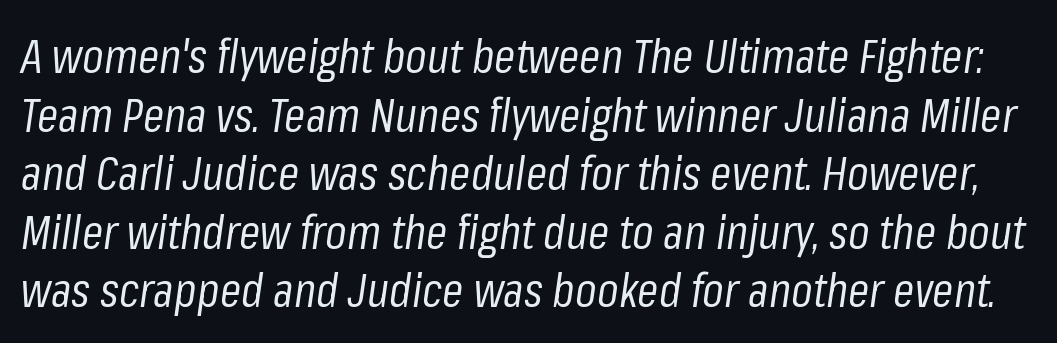
{"italic": "yes", "lean": "right", "slant_degrees": 8, "bold": "no", "weight": "regular", "width": "condensed", "stroke_contrast": "low", "x_height": "medium", "monospaced": "no", "underline": "no", "line_spacing_ratio": 1.22, "letter_spacing": "normal", "letter_spacing_em": 0.0, "glyph_px": 48}
